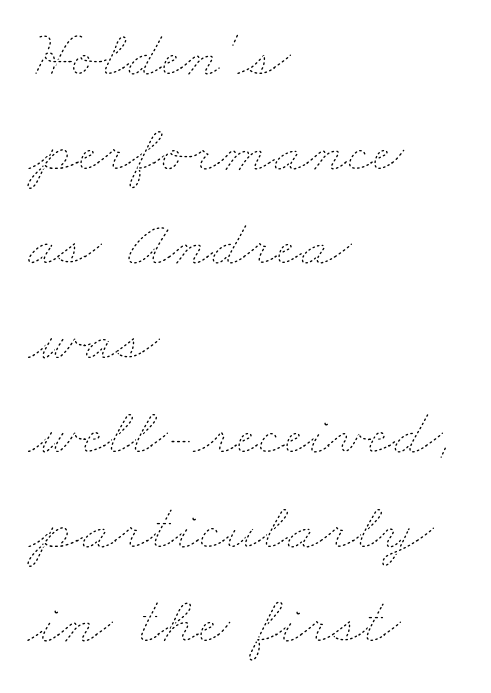
Letters have the restrained weight of plain body copy at most. Compared with typical body copy, the letter spacing here is the same. Does the copy run flush right? No — it runs flush left. Plain, unruled lines of type. The rendering uses natural spacing where letterforms have individual widths.
